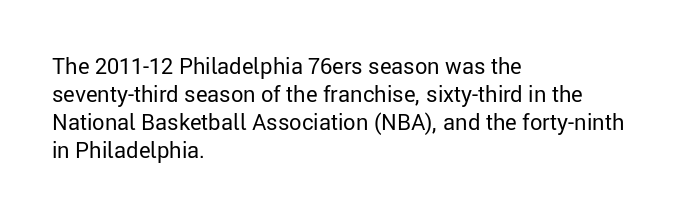
Q: Is the text bold? A: No.
Q: Is the text italic (slanted)? A: No, it is upright.
Q: Is the text underlined? A: No.
Q: How is the paragraph aligned? A: Left-aligned.
Q: Is the spacing between letters normal or unusually wide? A: Normal.
Q: Is the spacing between lines tight, normal or loose? A: Normal.
